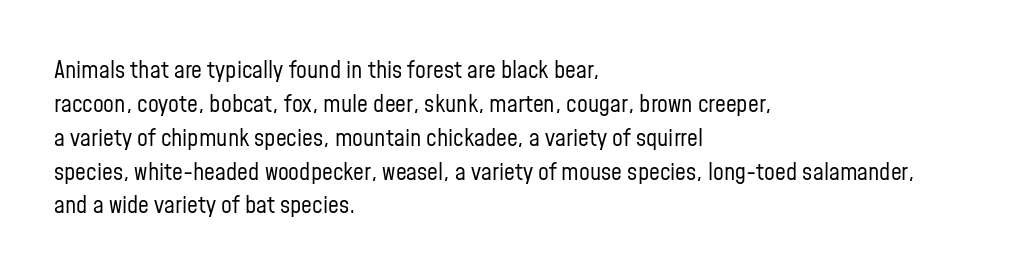
Decoration check: the copy has no underline. Teacher's note: observe the even left margin — that is flush-left alignment. Interline gaps are of average width in this sample. No chunkiness to these letters — they're not bold. These lines were composed using upright roman letters.
